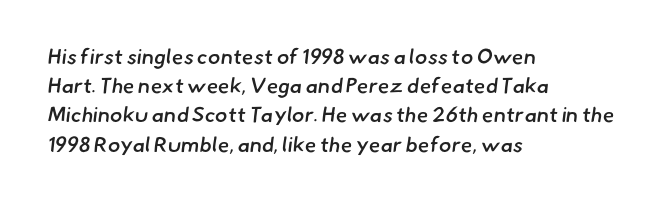
Honestly, the letter spacing is just normal — you wouldn't notice it. The rendering uses a semibold face; strokes are thickened but not to full bold. Compared with typical paragraphs, the rows here are spaced about the same. The ragged edge is on the right, which tells us the setting is flush left. Lines of text with bare space underneath.
